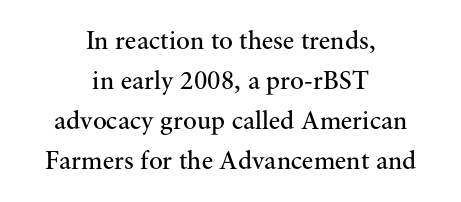
The image shows 26 px text type, upright; set centered, normal line spacing (1.54x), normal letter spacing, not underlined.
